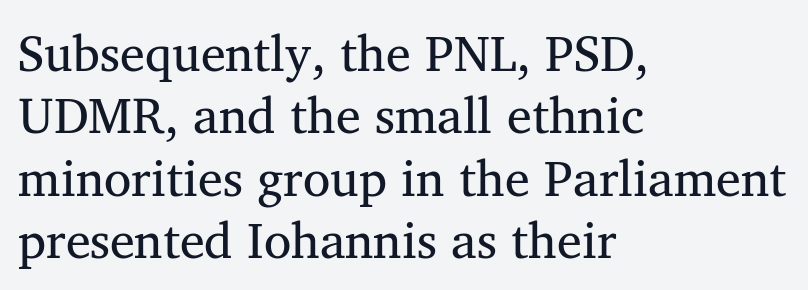
{"serif": "yes", "italic": "no", "bold": "no", "weight": "regular", "width": "normal", "stroke_contrast": "medium", "x_height": "medium", "monospaced": "no", "underline": "no", "align": "left", "line_spacing": "normal", "line_spacing_ratio": 1.25, "letter_spacing": "normal", "letter_spacing_em": 0.0, "glyph_px": 50}
